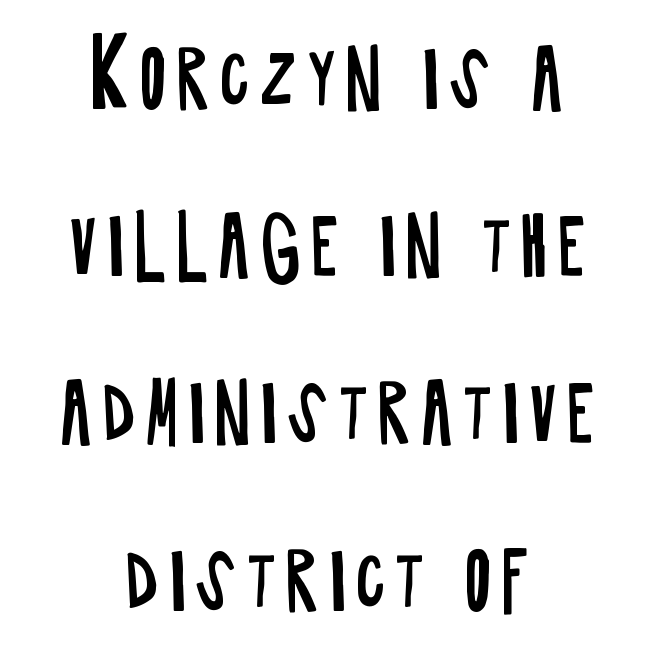
{"serif": "no", "italic": "no", "bold": "no", "weight": "regular", "width": "condensed", "stroke_contrast": "low", "x_height": "large", "monospaced": "no", "underline": "no", "align": "center", "line_spacing": "loose", "line_spacing_ratio": 2.2, "glyph_px": 76}
